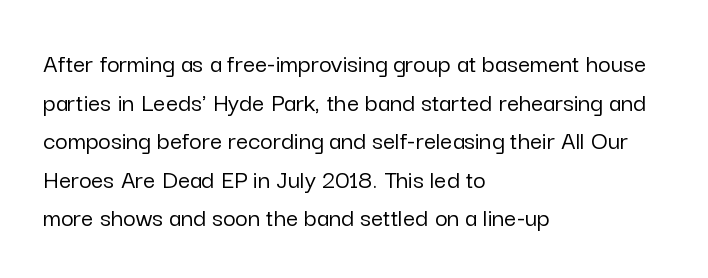
Tracking value appears to be zero — textbook default spacing. The font's upright variant was chosen for this text. Alignment: flush left. Rows of type keep a routine distance in the vertical direction. This rendering features lettering with no underline.
